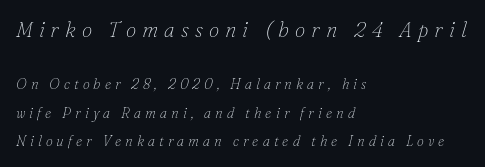
Q: Is the text bold? A: No.
Q: Is the text italic (slanted)? A: Yes, it leans right by about 16 degrees.
Q: Is the text underlined? A: No.
Q: How is the paragraph aligned? A: Left-aligned.
Q: Is the spacing between letters normal or unusually wide? A: Unusually wide.
Q: Is the spacing between lines tight, normal or loose? A: Loose.
Q: Which block of text is set in a larger size, the first (top) or the second (bottom)? A: The first (top) one.
